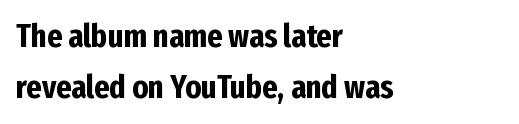
The image shows 33 px bold, condensed sans-serif type, upright; set left-aligned, normal line spacing (1.55x), normal letter spacing, not underlined; low stroke contrast and a medium x-height.
